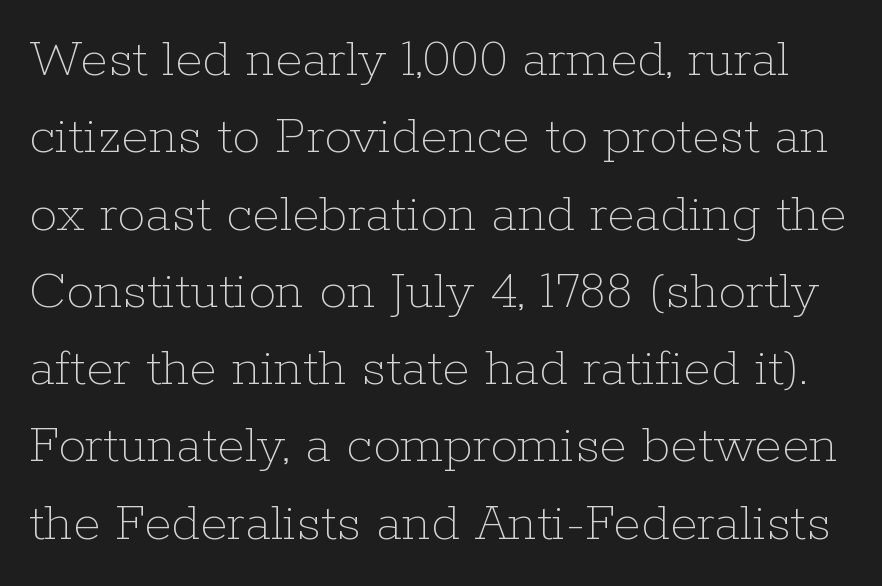
Q: Is the text bold? A: No.
Q: Is the text italic (slanted)? A: No, it is upright.
Q: Is the text underlined? A: No.
Q: Is the spacing between letters normal or unusually wide? A: Normal.
Q: Is the spacing between lines tight, normal or loose? A: Normal.
Q: Width (condensed, normal, or wide)? A: Normal.
Q: Stroke contrast? A: Low.
Q: x-height? A: Medium.
Q: Monospaced? A: No.
